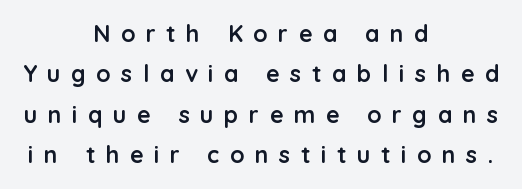
The image shows 23 px bold type, upright; set centered, line spacing 1.76x, unusually wide letter spacing (+0.46 em), not underlined.
